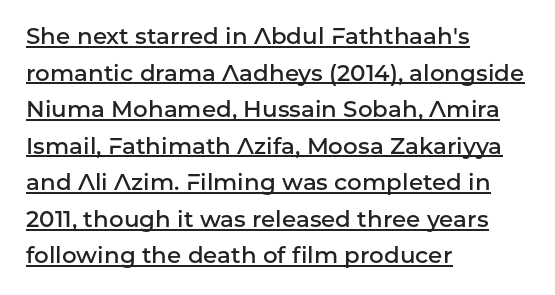
Does the copy run flush right? No — it runs flush left. This sample uses an upright cut, with every glyph sitting square on the baseline. Compared with typical paragraphs, the rows here are spaced about the same. Is the type bold? Partly — it's a semibold, heavier than regular but not fully bold.
